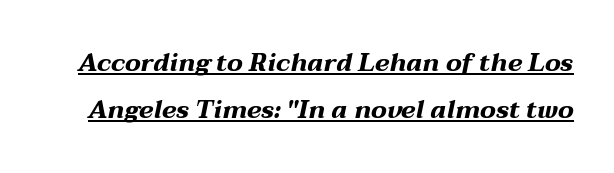
Q: Is the text bold? A: Yes.
Q: Is the text italic (slanted)? A: Yes, it leans right by about 12 degrees.
Q: Is the text underlined? A: Yes.
Q: Is the spacing between letters normal or unusually wide? A: Normal.
